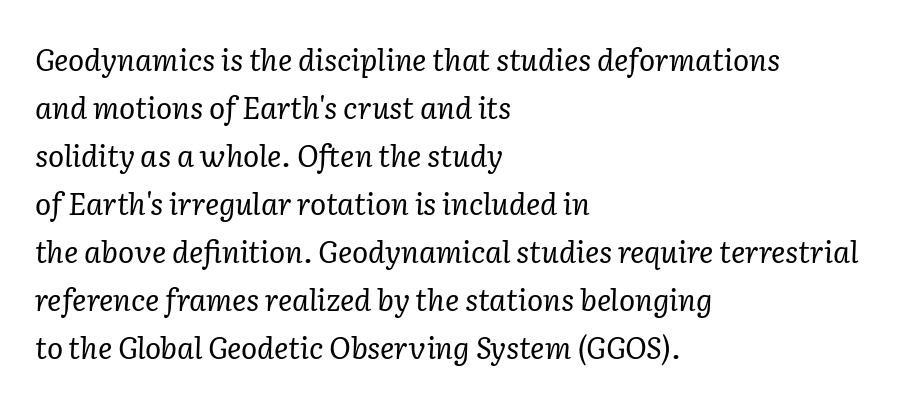
{"serif": "yes", "italic": "yes", "lean": "right", "slant_degrees": 2, "bold": "no", "weight": "regular", "width": "normal", "stroke_contrast": "low", "x_height": "medium", "monospaced": "no", "underline": "no", "align": "left", "line_spacing": "normal", "line_spacing_ratio": 1.6, "letter_spacing": "normal", "letter_spacing_em": 0.0, "glyph_px": 30}
